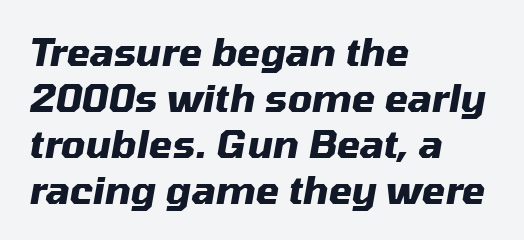
Q: Is the text bold? A: Yes.
Q: Is the text italic (slanted)? A: Yes, it leans right by about 10 degrees.
Q: Is the text underlined? A: No.
Q: How is the paragraph aligned? A: Left-aligned.
Q: Is the spacing between letters normal or unusually wide? A: Normal.
Q: Width (condensed, normal, or wide)? A: Normal.
Q: Stroke contrast? A: Medium.
Q: x-height? A: Medium.
Q: Monospaced? A: No.
